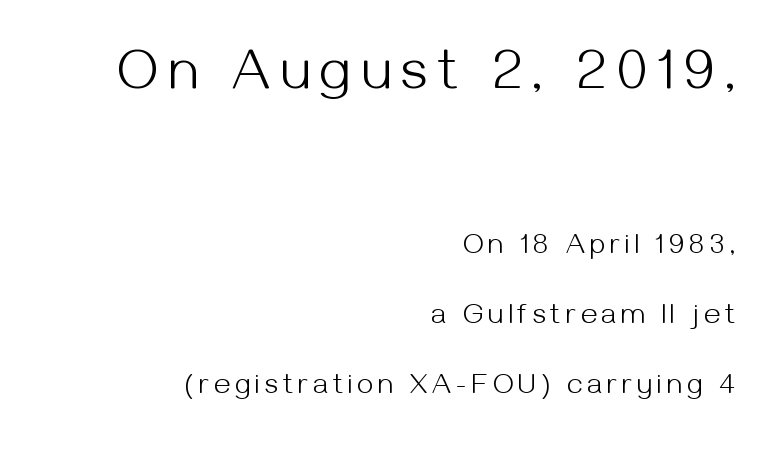
Q: Is the text bold? A: No.
Q: Is the text italic (slanted)? A: No, it is upright.
Q: Is the typeface a serif or a sans-serif typeface? A: Sans-serif.
Q: Is the text underlined? A: No.
Q: How is the paragraph aligned? A: Right-aligned.
Q: Is the spacing between lines tight, normal or loose? A: Loose.
Q: Which block of text is set in a larger size, the first (top) or the second (bottom)? A: The first (top) one.
Q: Width (condensed, normal, or wide)? A: Normal.
Q: Stroke contrast? A: Medium.
Q: x-height? A: Medium.
Q: Monospaced? A: No.
